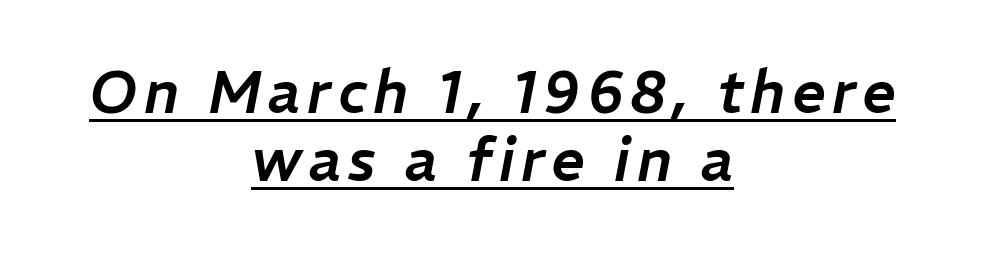
Q: Is the text italic (slanted)? A: Yes, it leans right by about 11 degrees.
Q: Is the text underlined? A: Yes.
Q: How is the paragraph aligned? A: Centered.
Q: Width (condensed, normal, or wide)? A: Normal.
Q: Stroke contrast? A: Low.
Q: x-height? A: Medium.
Q: Monospaced? A: No.
